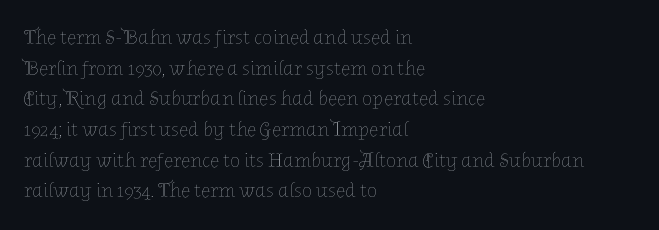
The image shows 21 px text type, upright; set left-aligned, normal line spacing (1.46x), normal letter spacing, not underlined.
